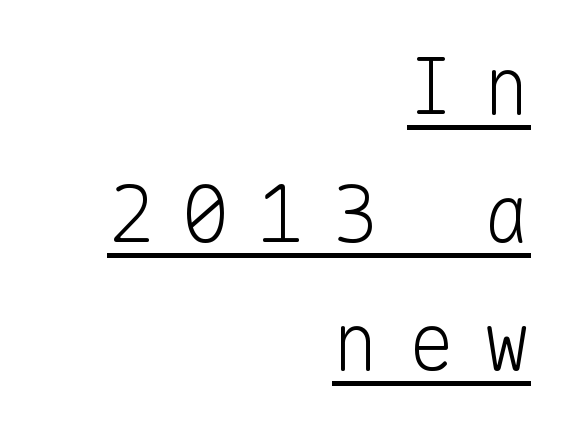
The image shows 79 px light sans-serif type, upright, monospaced; set right-aligned, normal line spacing (1.62x), unusually wide letter spacing (+0.35 em), underlined; low stroke contrast and a medium x-height.
